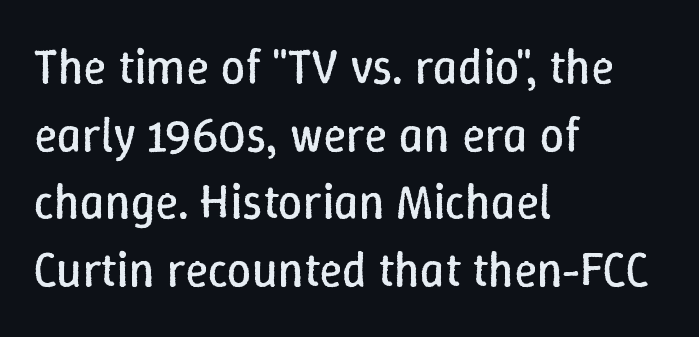
The rendering uses natural spacing where letterforms have individual widths. When letters stand straight like this, we call the style roman or upright. The designer left line spacing at the default. Standard letterfit; no display-style spreading of the glyphs.
